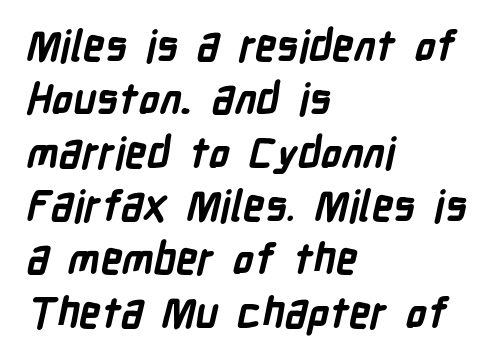
Q: Is the text bold? A: Yes.
Q: Is the typeface a serif or a sans-serif typeface? A: Sans-serif.
Q: Is the text underlined? A: No.
Q: How is the paragraph aligned? A: Left-aligned.
Q: Is the spacing between letters normal or unusually wide? A: Normal.
Q: Is the spacing between lines tight, normal or loose? A: Normal.
Q: Width (condensed, normal, or wide)? A: Condensed.
Q: Stroke contrast? A: Low.
Q: x-height? A: Medium.
Q: Monospaced? A: No.
